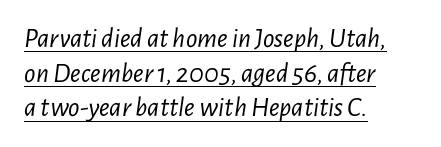
The image shows 28 px light, condensed type, italic (leaning right); set left-aligned, line spacing 1.24x, normal letter spacing, underlined; low stroke contrast and a medium x-height.
